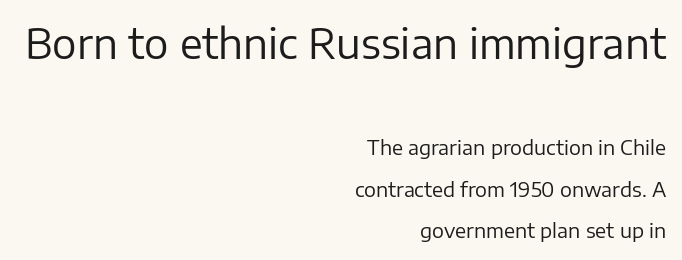
The image shows 41 px regular-weight sans-serif type, upright; set right-aligned, loose line spacing (2.08x), normal letter spacing, not underlined; the first (top) block is 2.05x larger; low stroke contrast and a medium x-height.
